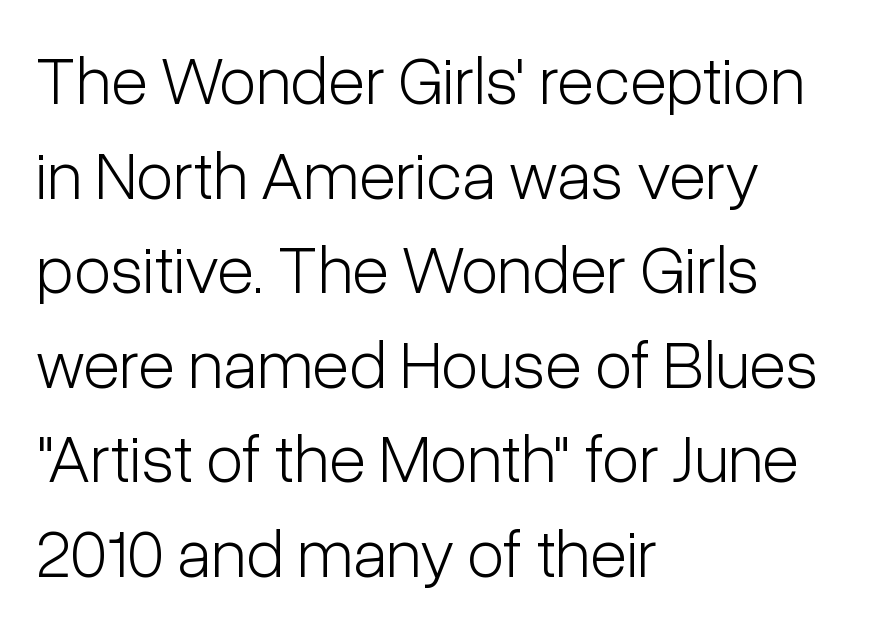
The image shows 68 px light, condensed sans-serif type, upright; set left-aligned, normal line spacing (1.39x), normal letter spacing, not underlined; low stroke contrast and a medium x-height.
